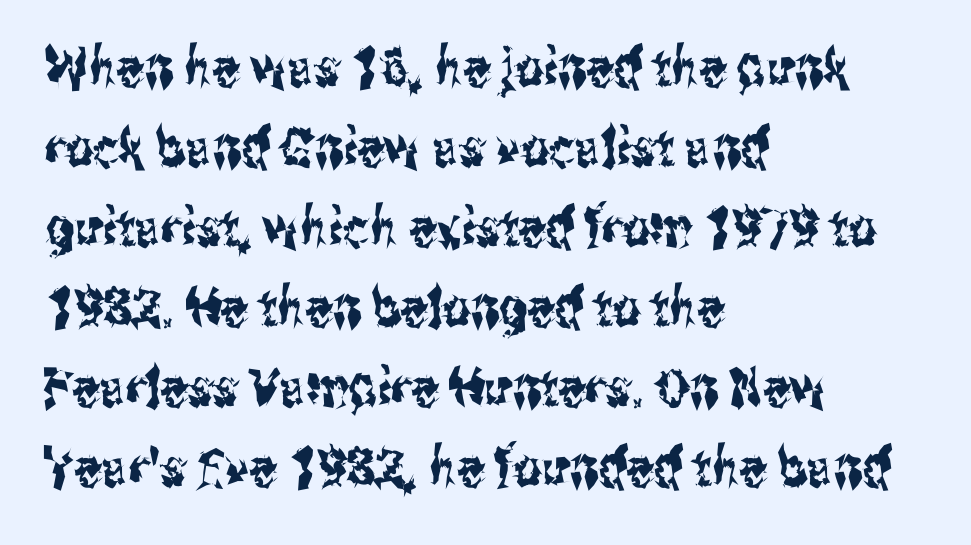
{"serif": "no", "italic": "no", "width": "condensed", "stroke_contrast": "medium", "x_height": "medium", "monospaced": "no", "underline": "no", "align": "left", "line_spacing": "normal", "line_spacing_ratio": 1.48, "letter_spacing": "normal", "letter_spacing_em": 0.0, "glyph_px": 54}
